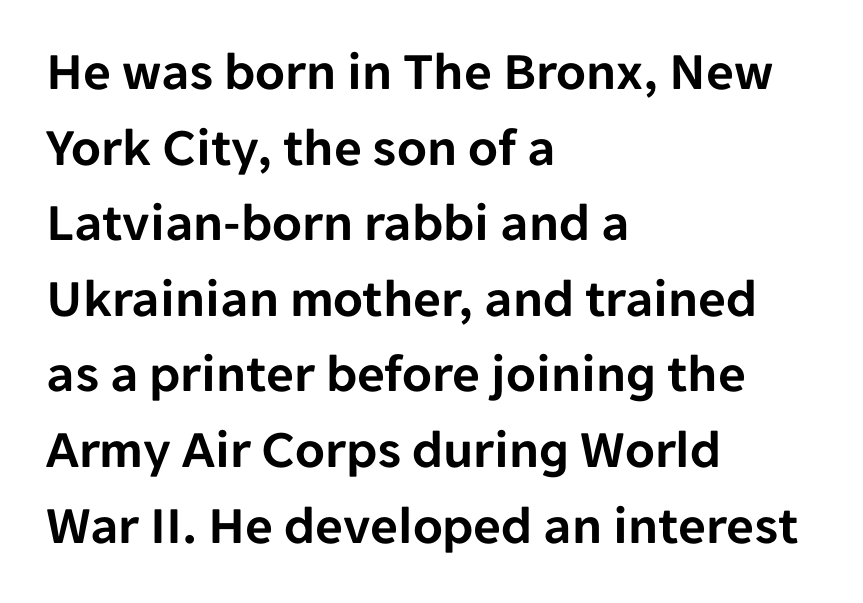
{"serif": "no", "italic": "no", "width": "normal", "stroke_contrast": "low", "x_height": "medium", "monospaced": "no", "underline": "no", "align": "left", "line_spacing": "normal", "line_spacing_ratio": 1.4, "letter_spacing": "normal", "letter_spacing_em": 0.0, "glyph_px": 54}
